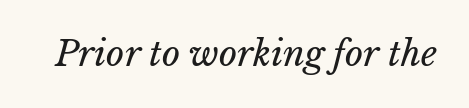
The horizontal fit of the characters is conventional and even. Counters stay open thanks to moderate or lighter strokes. The passage shown is not underscored anywhere. Rendered with sloped, italic letterforms. You could not count columns in this text — the font is proportionally spaced.
